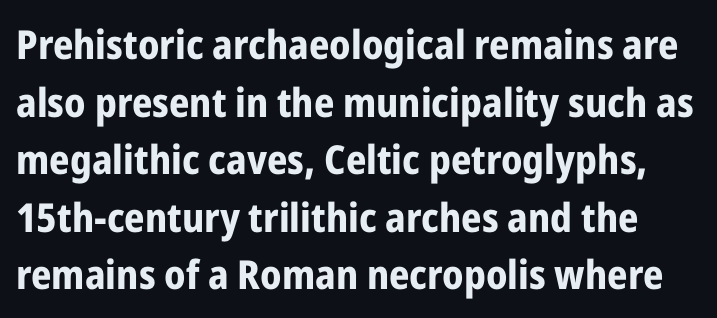
{"serif": "no", "italic": "no", "bold": "yes", "weight": "bold", "width": "condensed", "stroke_contrast": "low", "x_height": "medium", "monospaced": "no", "underline": "no", "line_spacing": "normal", "line_spacing_ratio": 1.44, "letter_spacing": "normal", "letter_spacing_em": 0.0, "glyph_px": 40}
